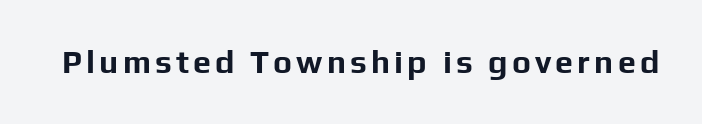
{"serif": "no", "italic": "no", "bold": "yes", "weight": "bold", "width": "normal", "stroke_contrast": "low", "x_height": "medium", "monospaced": "no", "underline": "no", "glyph_px": 32}
